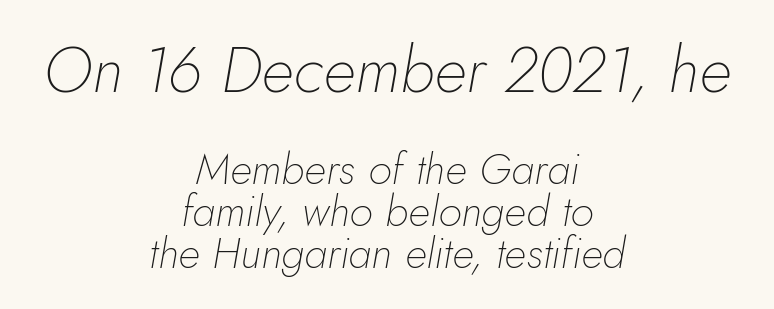
The image shows 64 px thin type, italic (leaning right); set centered, tight line spacing (0.98x), normal letter spacing, not underlined; the first (top) block is 1.49x larger; low stroke contrast and a small x-height.
